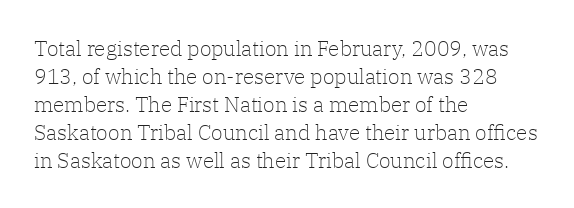
{"italic": "no", "bold": "no", "underline": "no", "align": "left", "line_spacing": "normal", "line_spacing_ratio": 1.33, "letter_spacing": "normal", "letter_spacing_em": 0.0, "glyph_px": 21}
